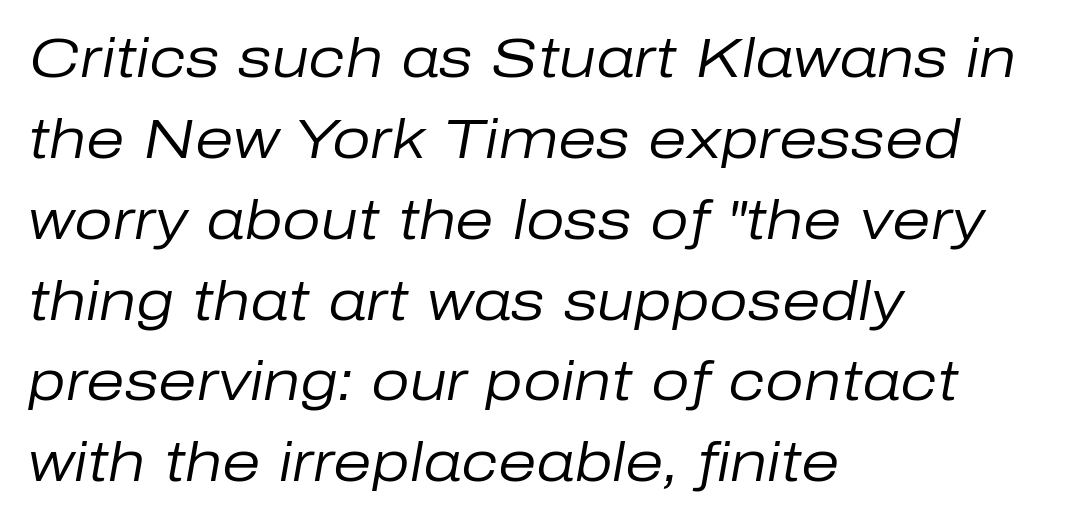
Where is the straight margin? On the left. Students, observe: this is what conventionally led text looks like. The cut favours lightness, reaching ordinary text weight at its darkest. This rendering leaves character spacing at its baseline value. A typesetter would mark this as italic. These lines are rendered in a variable-pitch font.
